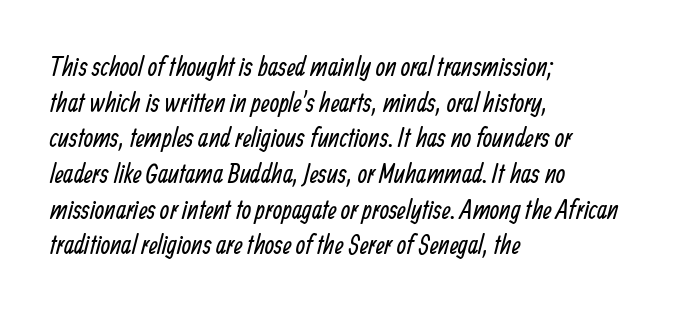
The passage shown is not bold in any degree. Characters follow at the spacing the type designer built in. Vertically, the passage feels balanced, rows spaced as you'd expect. Underlining? Definitely not there.
